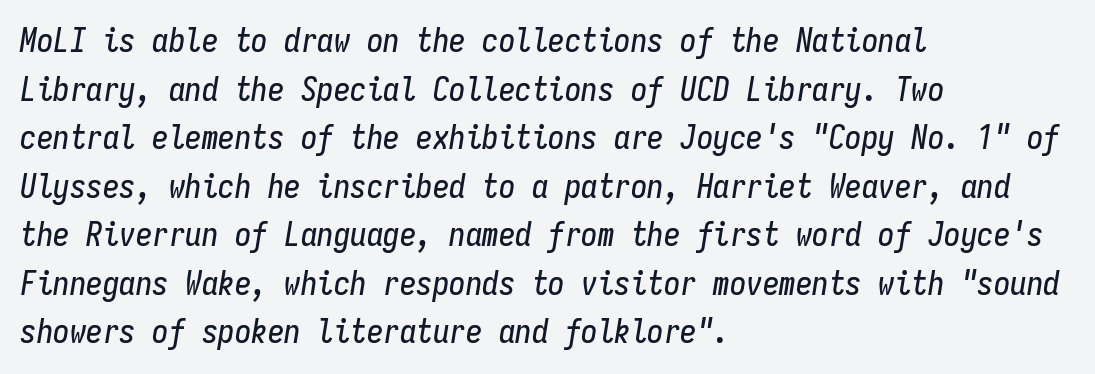
Evenly set lines give the paragraph a standard silhouette. The rendering uses typewriter-style spacing with identical character cells. Leftover space on each line is placed entirely after the last word. These lines were composed using italics. Any mark beneath the type? The region is blank. Glyph-to-glyph distance matches everyday printed text.
